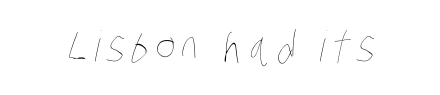
Q: Is the text bold? A: No.
Q: Is the text underlined? A: No.
Q: Width (condensed, normal, or wide)? A: Condensed.
Q: Stroke contrast? A: Low.
Q: x-height? A: Large.
Q: Monospaced? A: No.
